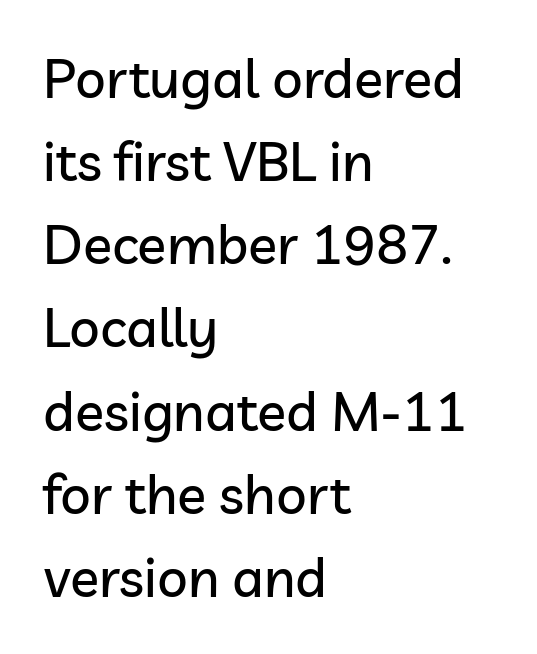
The image shows 54 px sans-serif type, upright; set left-aligned, normal line spacing (1.54x), normal letter spacing, not underlined; low stroke contrast and a medium x-height.
